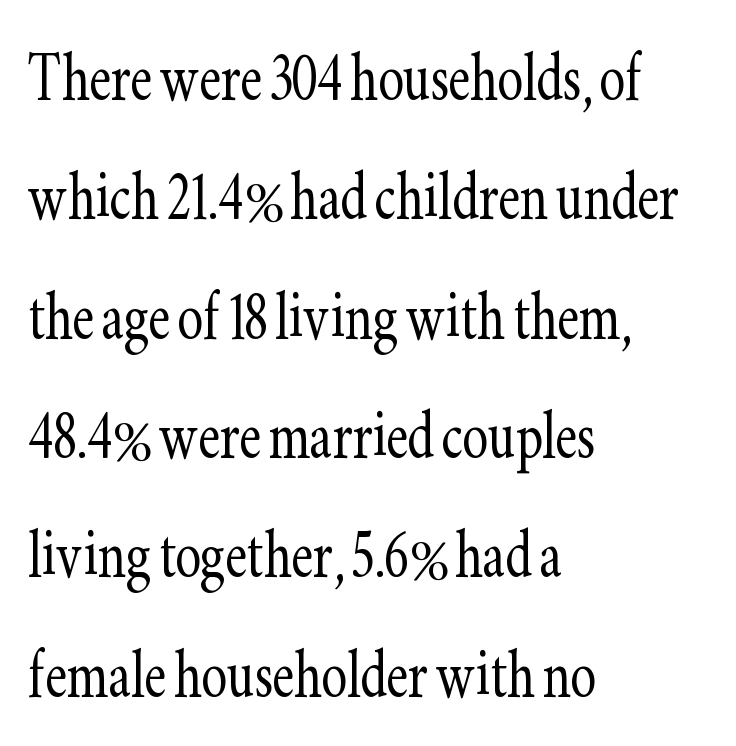
The image shows 77 px light, condensed serif type, upright; set left-aligned, normal line spacing (1.55x), normal letter spacing, not underlined; low stroke contrast and a small x-height.
